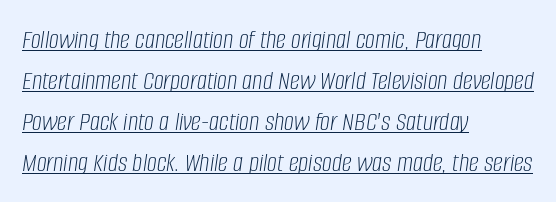
Line beginnings align vertically; line endings do not. This sample keeps an unexceptional amount of space between lines. The letters advance in unequal steps, a hallmark of proportional type. Quick note: italic. You can see a thin bar hugging the bottom of the glyphs. Nothing heavy about these letters — not bold at all.
